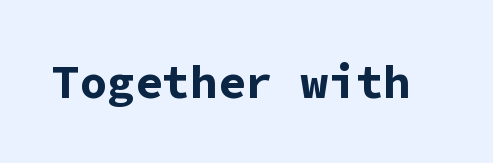
Lines of text with bare space underneath. Every stem runs plumb, perpendicular to the baseline. The face used here has the dense, thick strokes of a bold. Examine the stroke ends and you'll find no serifs.
